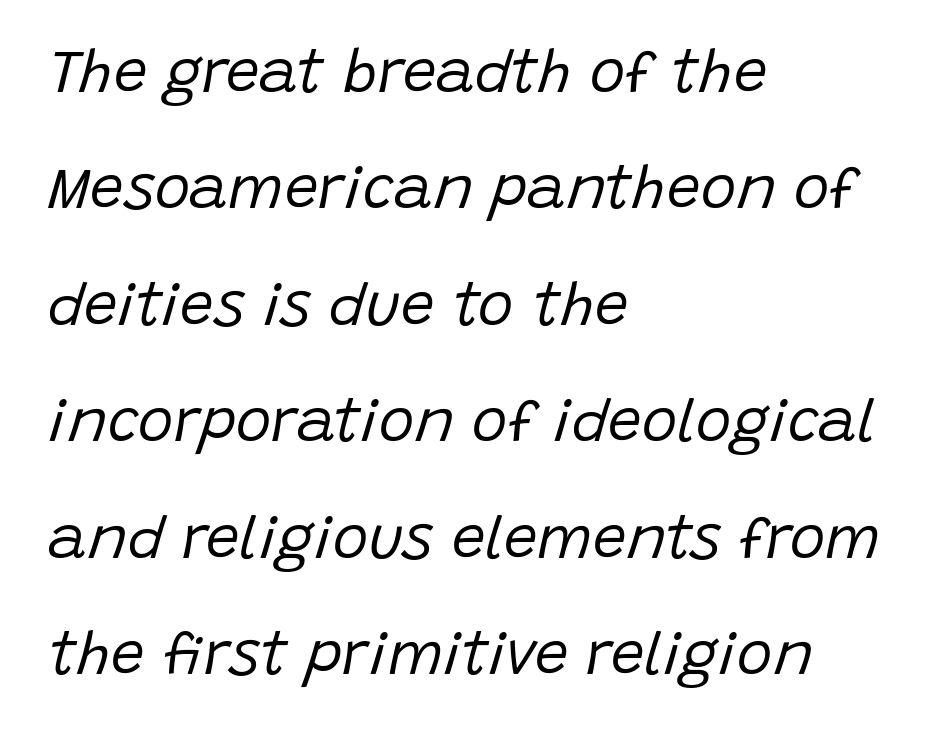
{"italic": "yes", "lean": "right", "slant_degrees": 15, "bold": "no", "weight": "regular", "width": "normal", "stroke_contrast": "low", "x_height": "large", "monospaced": "no", "underline": "no", "align": "left", "line_spacing": "loose", "line_spacing_ratio": 1.94, "letter_spacing": "normal", "letter_spacing_em": 0.0, "glyph_px": 60}
